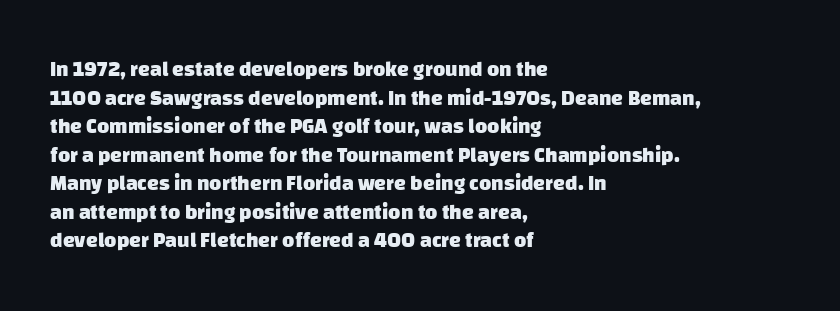
Q: Is the text bold? A: Yes.
Q: Is the text underlined? A: No.
Q: How is the paragraph aligned? A: Left-aligned.
Q: Is the spacing between letters normal or unusually wide? A: Normal.
Q: Is the spacing between lines tight, normal or loose? A: Normal.
